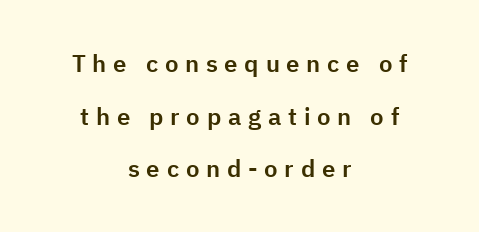
Q: Is the text italic (slanted)? A: No, it is upright.
Q: Is the text underlined? A: No.
Q: How is the paragraph aligned? A: Centered.
Q: Is the spacing between letters normal or unusually wide? A: Unusually wide.
Q: Is the spacing between lines tight, normal or loose? A: Loose.
